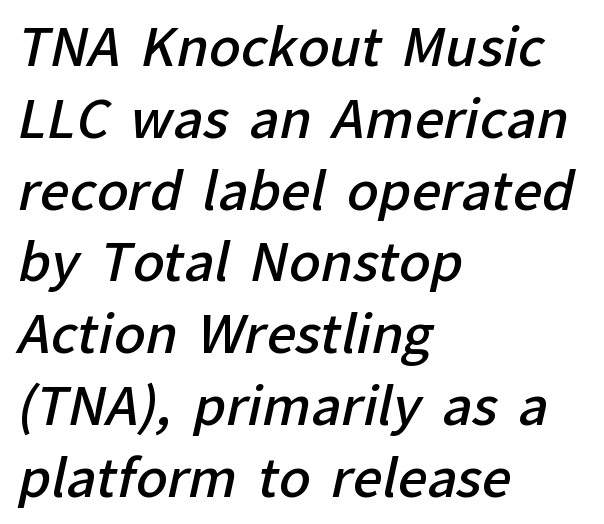
{"serif": "no", "bold": "semi", "weight": "semibold", "width": "normal", "stroke_contrast": "low", "x_height": "medium", "monospaced": "no", "underline": "no", "align": "left", "line_spacing": "normal", "line_spacing_ratio": 1.38, "letter_spacing": "normal", "letter_spacing_em": 0.0, "glyph_px": 52}
